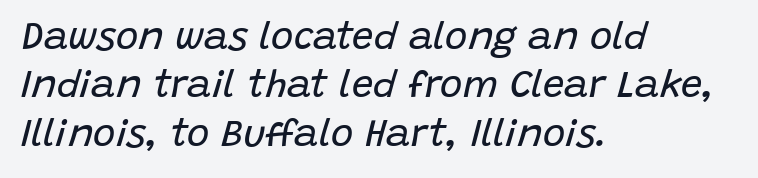
{"italic": "yes", "lean": "right", "slant_degrees": 15, "bold": "no", "weight": "regular", "width": "normal", "stroke_contrast": "low", "x_height": "large", "monospaced": "no", "underline": "no", "align": "left", "line_spacing": "normal", "line_spacing_ratio": 1.27, "letter_spacing": "normal", "letter_spacing_em": 0.0, "glyph_px": 38}
